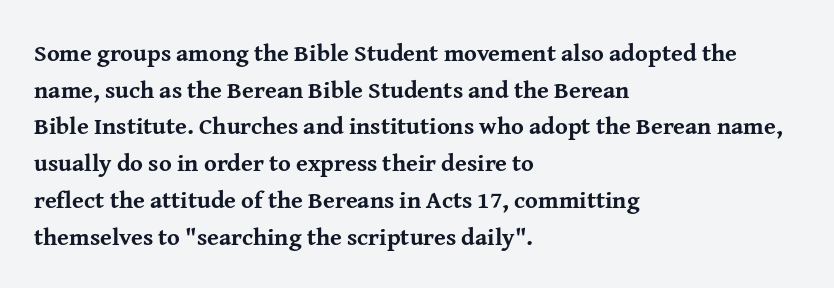
A typesetter would call this zero additional tracking. The letters stand upright; this is a roman face. Regular leading. The passage is arranged the way most books set body copy — flush left. Rule under the text: the space is simply empty. Strokes here are thick enough to call this a true bold.
